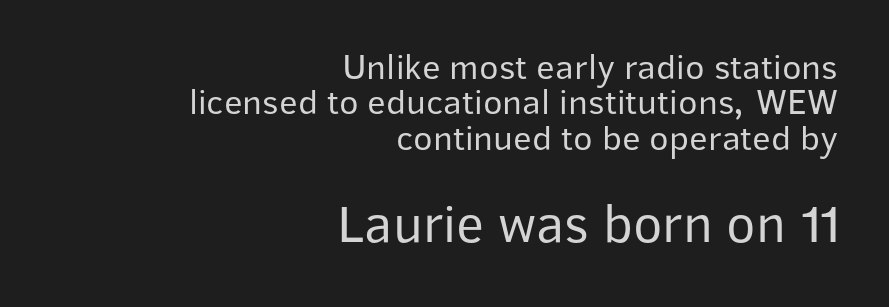
The image shows 54 px regular-weight sans-serif type, upright; set right-aligned, tight line spacing (0.98x), normal letter spacing, not underlined; the second (bottom) block is 1.5x larger; low stroke contrast and a medium x-height.
